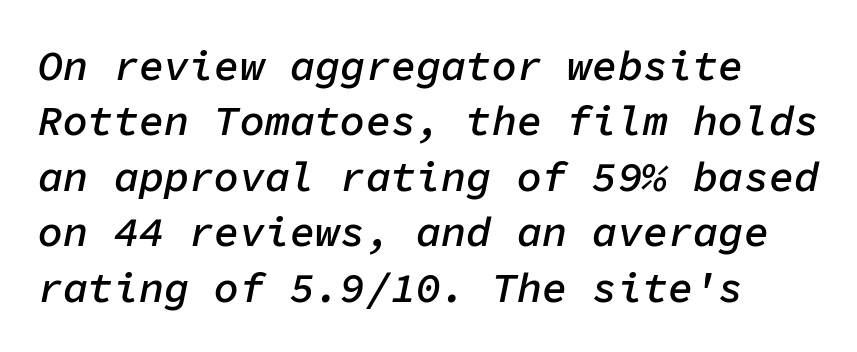
Would a proofreader flag this as italicized? Yes. These lines are rendered in a fixed-pitch font. Does extra space separate the letters? No, they use regular spacing. A clean baseline with only descenders dipping below it.
